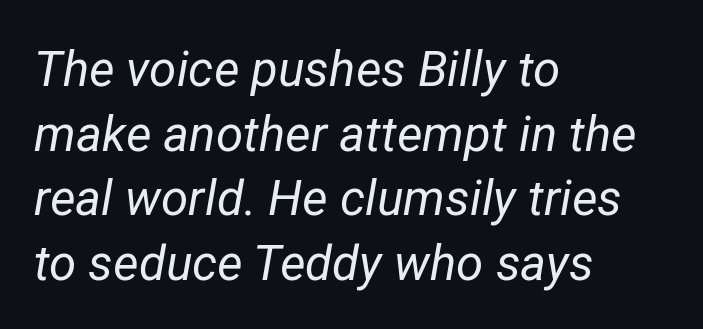
The image shows 49 px regular-weight type, italic (leaning right); set left-aligned, normal line spacing (1.32x), normal letter spacing, not underlined; low stroke contrast and a medium x-height.
